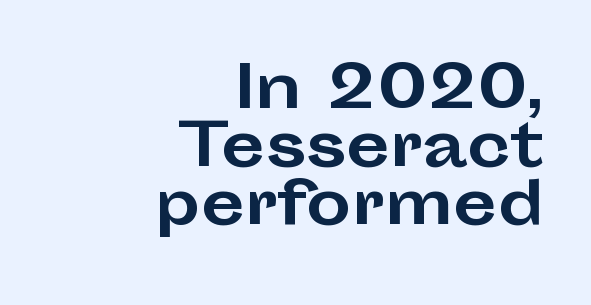
Q: Is the text bold? A: Yes.
Q: Is the text italic (slanted)? A: No, it is upright.
Q: Is the typeface a serif or a sans-serif typeface? A: Sans-serif.
Q: Is the text underlined? A: No.
Q: How is the paragraph aligned? A: Right-aligned.
Q: Is the spacing between letters normal or unusually wide? A: Normal.
Q: Is the spacing between lines tight, normal or loose? A: Tight.
Q: Width (condensed, normal, or wide)? A: Wide.
Q: Stroke contrast? A: Low.
Q: x-height? A: Medium.
Q: Monospaced? A: No.
